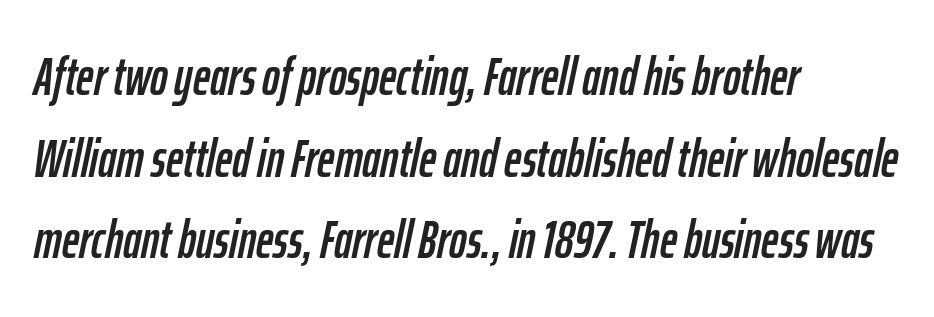
The lettering tilts uniformly, giving the passage an italic look. Character widths vary here, with narrow letters taking less room than wide ones. The leading is moderate, giving the passage an even texture. Short and long lines alike share a common starting point at left.
